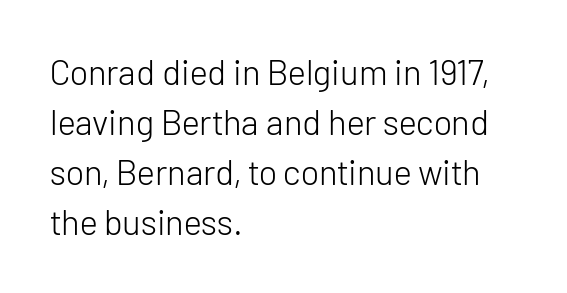
The image shows 35 px light sans-serif type, upright; set left-aligned, normal line spacing (1.43x), normal letter spacing, not underlined; low stroke contrast and a medium x-height.
